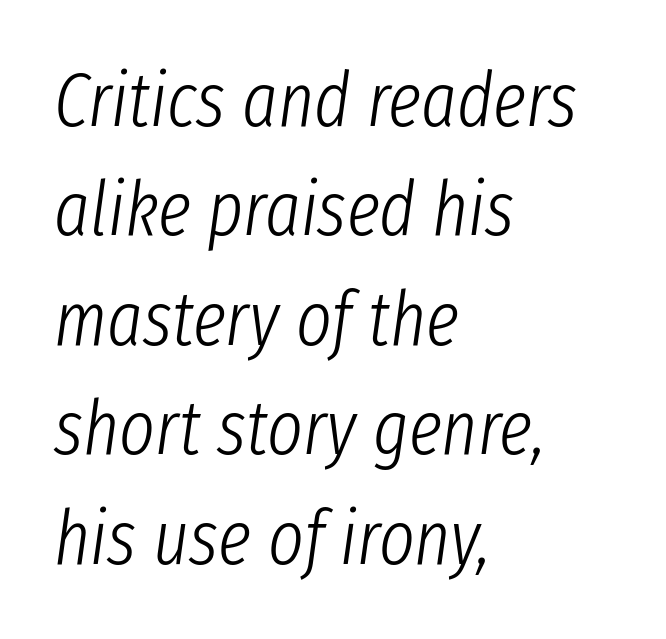
Q: Is the text bold? A: No.
Q: Is the text italic (slanted)? A: Yes, it leans right by about 8 degrees.
Q: Is the text underlined? A: No.
Q: How is the paragraph aligned? A: Left-aligned.
Q: Is the spacing between letters normal or unusually wide? A: Normal.
Q: Is the spacing between lines tight, normal or loose? A: Normal.
Q: Width (condensed, normal, or wide)? A: Condensed.
Q: Stroke contrast? A: Low.
Q: x-height? A: Medium.
Q: Monospaced? A: No.
